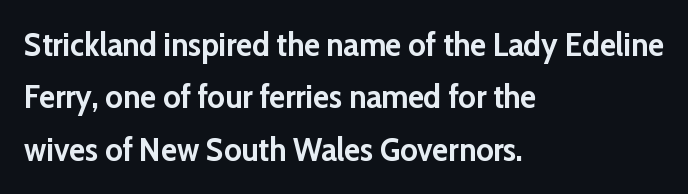
Q: Is the text bold? A: Yes.
Q: Is the text italic (slanted)? A: No, it is upright.
Q: Is the typeface a serif or a sans-serif typeface? A: Sans-serif.
Q: Is the text underlined? A: No.
Q: How is the paragraph aligned? A: Left-aligned.
Q: Is the spacing between letters normal or unusually wide? A: Normal.
Q: Is the spacing between lines tight, normal or loose? A: Normal.
Q: Width (condensed, normal, or wide)? A: Normal.
Q: Stroke contrast? A: Low.
Q: x-height? A: Medium.
Q: Monospaced? A: No.
